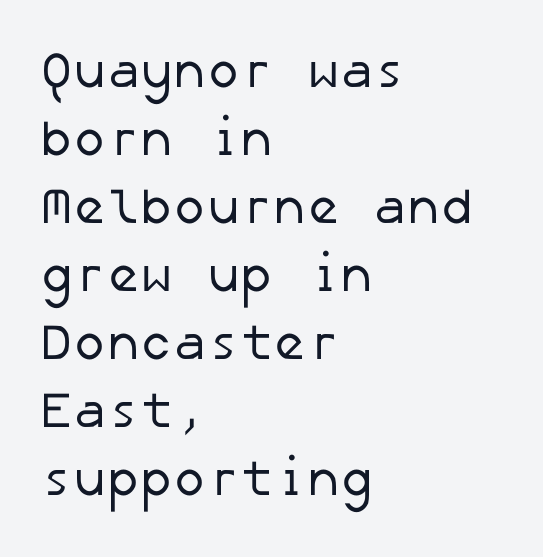
{"serif": "no", "bold": "no", "weight": "regular", "width": "normal", "stroke_contrast": "low", "x_height": "medium", "underline": "no", "align": "left", "line_spacing": "normal", "line_spacing_ratio": 1.36, "letter_spacing": "normal", "letter_spacing_em": 0.0, "glyph_px": 50}
